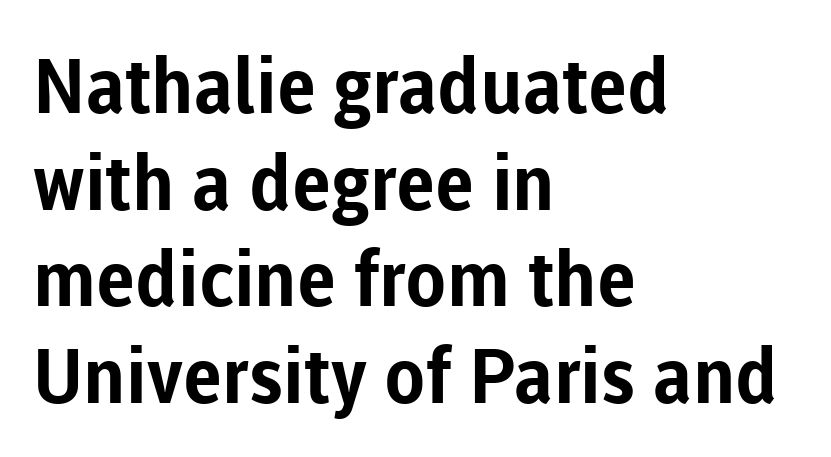
The type is set solid horizontally, with unmodified tracking. The typeface chosen for these lines omits serifs. Compared with an ordinary text face, these strokes are far heavier — a full bold. What's the leading like? Ordinary, nothing unusual.
